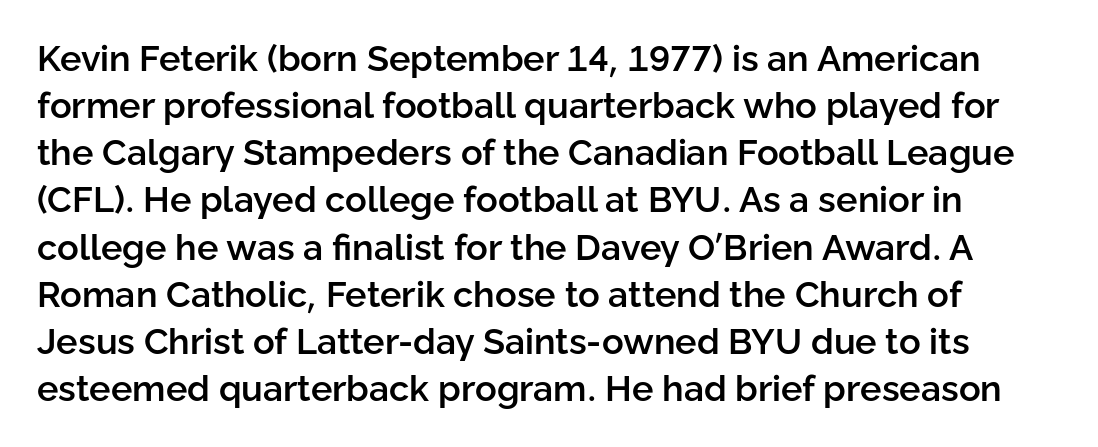
{"serif": "no", "italic": "no", "bold": "semi", "weight": "semibold", "width": "normal", "stroke_contrast": "low", "x_height": "medium", "monospaced": "no", "underline": "no", "line_spacing": "normal", "line_spacing_ratio": 1.31, "letter_spacing": "normal", "letter_spacing_em": 0.0, "glyph_px": 36}
